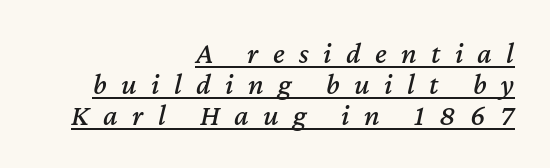
{"italic": "yes", "lean": "right", "slant_degrees": 12, "width": "normal", "stroke_contrast": "medium", "x_height": "medium", "monospaced": "no", "underline": "yes", "align": "right", "line_spacing": "tight", "line_spacing_ratio": 1.03, "letter_spacing": "wide", "letter_spacing_em": 0.48, "glyph_px": 30}
